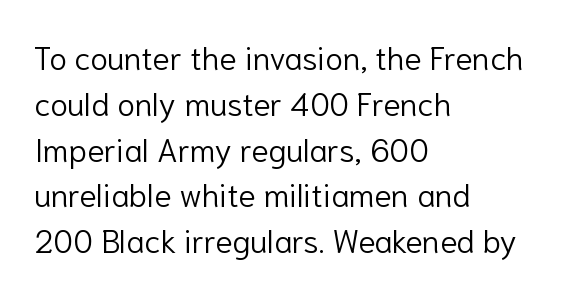
Q: Is the text bold? A: No.
Q: Is the text italic (slanted)? A: No, it is upright.
Q: Is the typeface a serif or a sans-serif typeface? A: Sans-serif.
Q: Is the text underlined? A: No.
Q: How is the paragraph aligned? A: Left-aligned.
Q: Is the spacing between letters normal or unusually wide? A: Normal.
Q: Is the spacing between lines tight, normal or loose? A: Normal.
Q: Width (condensed, normal, or wide)? A: Normal.
Q: Stroke contrast? A: Low.
Q: x-height? A: Medium.
Q: Monospaced? A: No.
